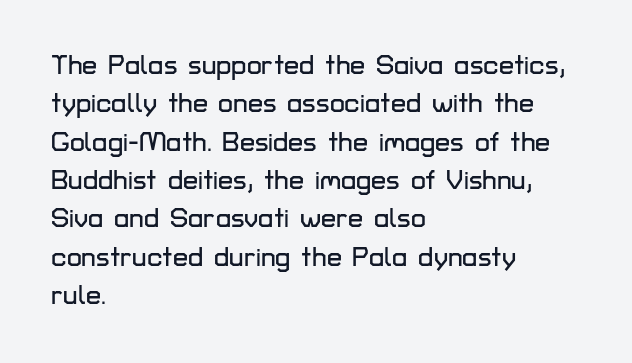
Q: Is the text italic (slanted)? A: No, it is upright.
Q: Is the text underlined? A: No.
Q: How is the paragraph aligned? A: Left-aligned.
Q: Is the spacing between letters normal or unusually wide? A: Normal.
Q: Is the spacing between lines tight, normal or loose? A: Normal.
